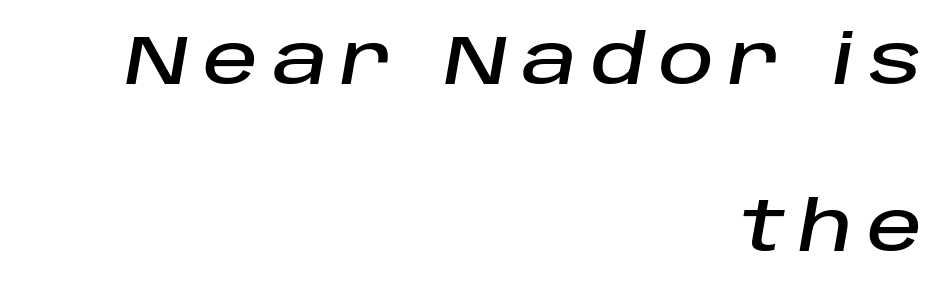
The image shows 68 px text type, italic (leaning right); set right-aligned, loose line spacing (2.46x), unusually wide letter spacing (+0.21 em), not underlined; low stroke contrast and a large x-height.
